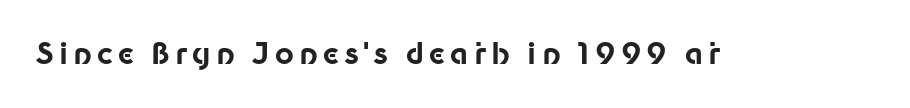
Q: Is the text bold? A: Yes.
Q: Is the text italic (slanted)? A: No, it is upright.
Q: Is the typeface a serif or a sans-serif typeface? A: Sans-serif.
Q: Is the text underlined? A: No.
Q: Width (condensed, normal, or wide)? A: Normal.
Q: Stroke contrast? A: Low.
Q: x-height? A: Medium.
Q: Monospaced? A: No.
